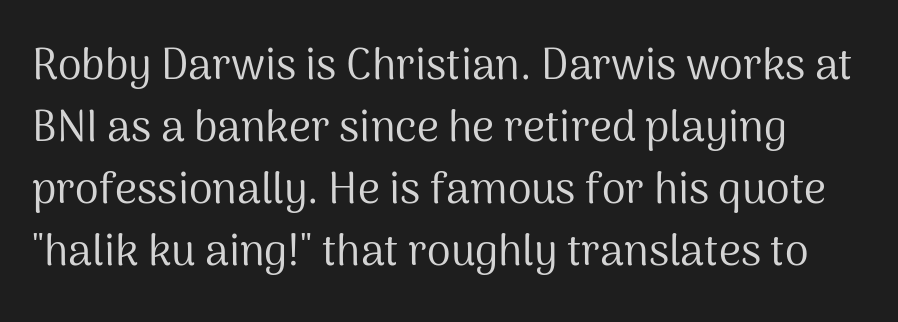
Q: Is the text bold? A: No.
Q: Is the text italic (slanted)? A: No, it is upright.
Q: Is the typeface a serif or a sans-serif typeface? A: Sans-serif.
Q: Is the text underlined? A: No.
Q: Is the spacing between letters normal or unusually wide? A: Normal.
Q: Is the spacing between lines tight, normal or loose? A: Normal.
Q: Width (condensed, normal, or wide)? A: Normal.
Q: Stroke contrast? A: Medium.
Q: x-height? A: Medium.
Q: Monospaced? A: No.
